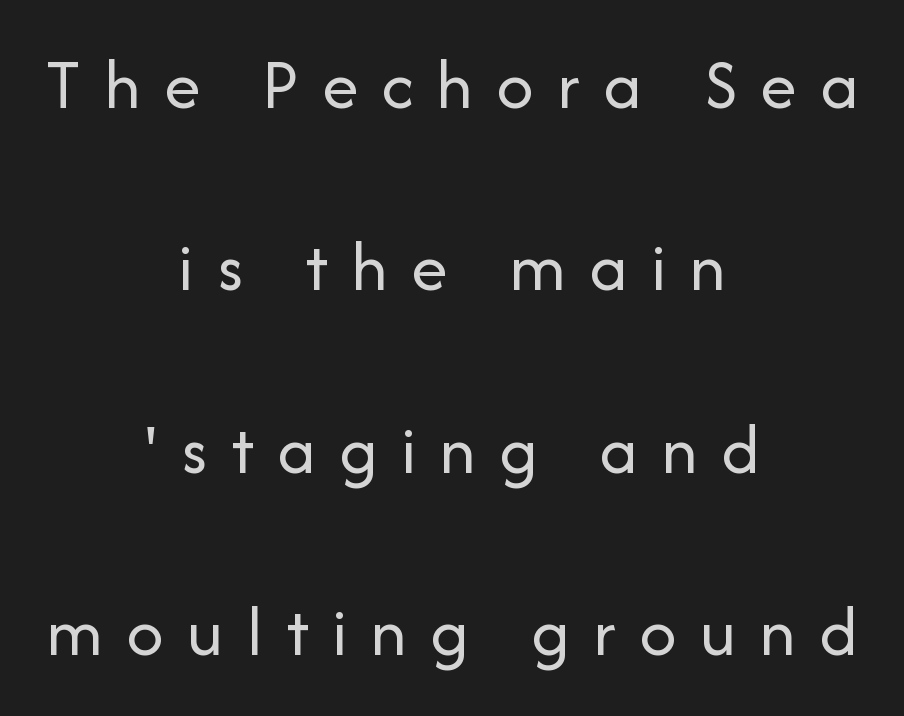
{"serif": "no", "italic": "no", "bold": "no", "weight": "regular", "width": "normal", "stroke_contrast": "low", "x_height": "medium", "monospaced": "no", "underline": "no", "align": "center", "line_spacing": "loose", "line_spacing_ratio": 2.5, "letter_spacing": "wide", "letter_spacing_em": 0.32, "glyph_px": 73}
